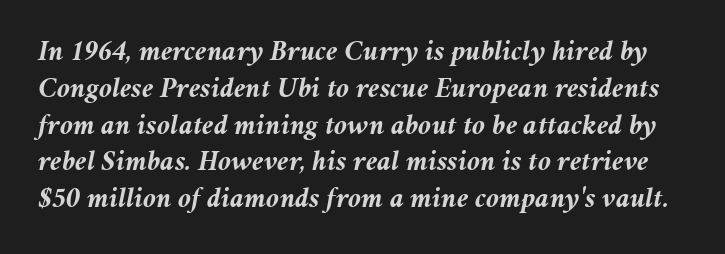
{"italic": "yes", "lean": "right", "slant_degrees": 11, "bold": "yes", "weight": "semibold", "width": "normal", "stroke_contrast": "medium", "x_height": "medium", "monospaced": "no", "underline": "no", "line_spacing": "normal", "line_spacing_ratio": 1.27, "letter_spacing": "normal", "letter_spacing_em": 0.0, "glyph_px": 29}
